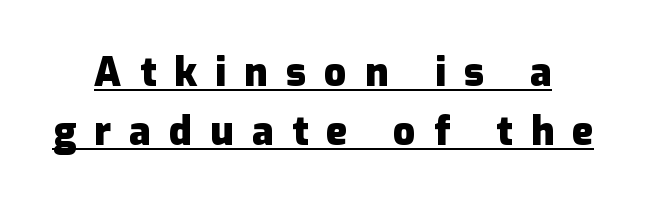
The image shows 39 px heavy sans-serif type, upright; set normal line spacing (1.51x), unusually wide letter spacing (+0.47 em), underlined; low stroke contrast and a medium x-height.
